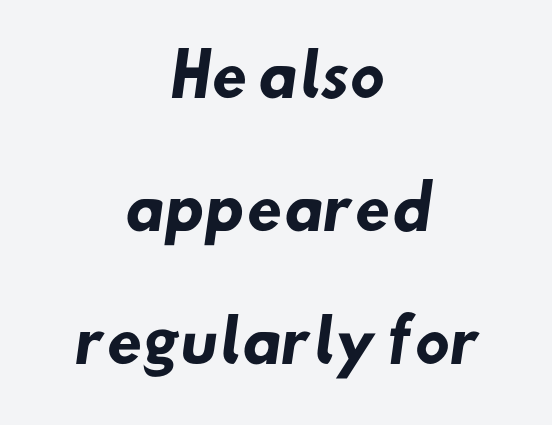
The image shows 58 px heavy sans-serif type; set centered, loose line spacing (2.29x), normal letter spacing, not underlined; low stroke contrast and a small x-height.
